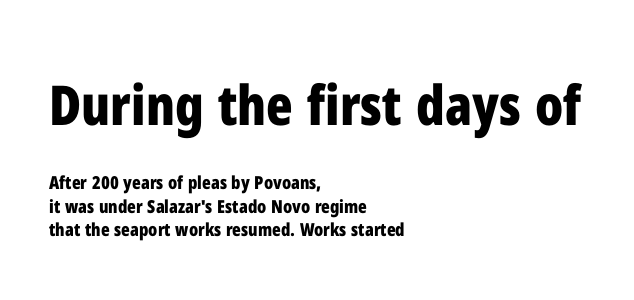
{"serif": "no", "italic": "no", "bold": "yes", "weight": "bold", "width": "condensed", "stroke_contrast": "low", "x_height": "medium", "monospaced": "no", "underline": "no", "align": "left", "line_spacing": "normal", "line_spacing_ratio": 1.3, "letter_spacing": "normal", "letter_spacing_em": 0.0, "larger_block": "first", "size_ratio": 3.06, "glyph_px": 55}
